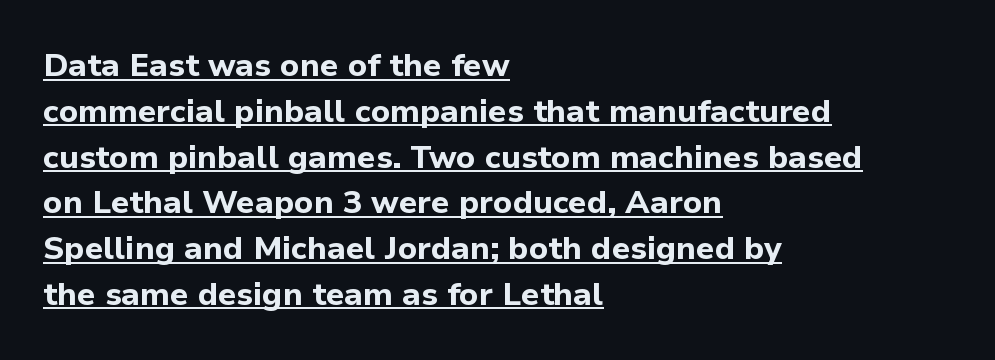
{"serif": "no", "italic": "no", "bold": "yes", "weight": "bold", "width": "normal", "stroke_contrast": "low", "x_height": "medium", "monospaced": "no", "underline": "yes", "align": "left", "line_spacing": "normal", "line_spacing_ratio": 1.43, "letter_spacing": "normal", "letter_spacing_em": 0.0, "glyph_px": 32}
